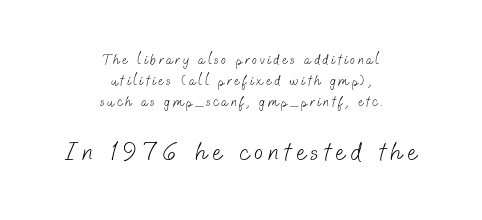
Visually the block forms a symmetrical silhouette, jagged on both flanks. A light-to-regular cut is what we see here. Just letters on the line, the space beneath them empty. What's the leading like? Ordinary, nothing unusual.
